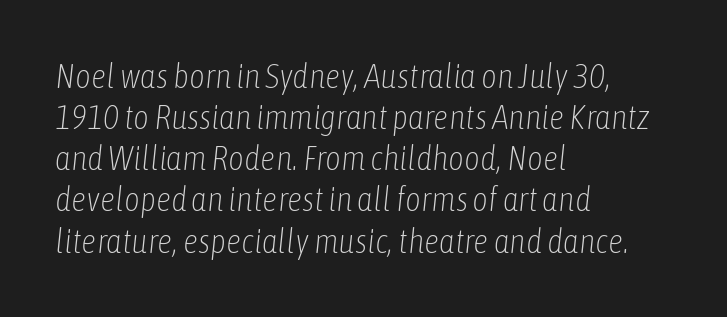
The image shows 34 px light, condensed type, italic (leaning right); set left-aligned, line spacing 1.21x, normal letter spacing, not underlined; low stroke contrast and a medium x-height.
